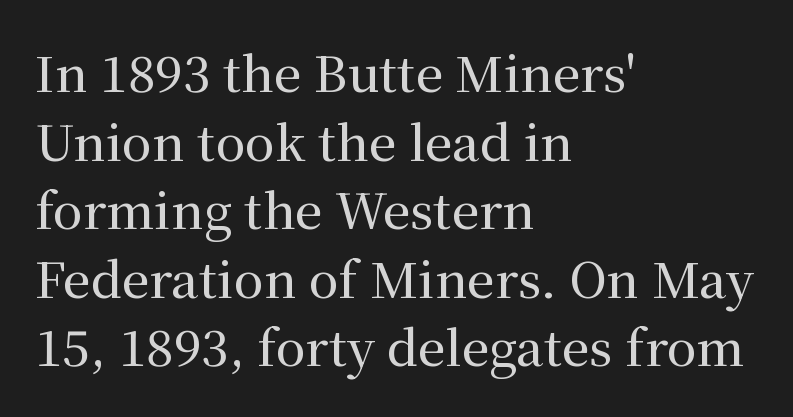
Q: Is the text italic (slanted)? A: No, it is upright.
Q: Is the typeface a serif or a sans-serif typeface? A: Serif.
Q: Is the text underlined? A: No.
Q: How is the paragraph aligned? A: Left-aligned.
Q: Is the spacing between letters normal or unusually wide? A: Normal.
Q: Is the spacing between lines tight, normal or loose? A: Normal.
Q: Width (condensed, normal, or wide)? A: Normal.
Q: Stroke contrast? A: Medium.
Q: x-height? A: Medium.
Q: Monospaced? A: No.
